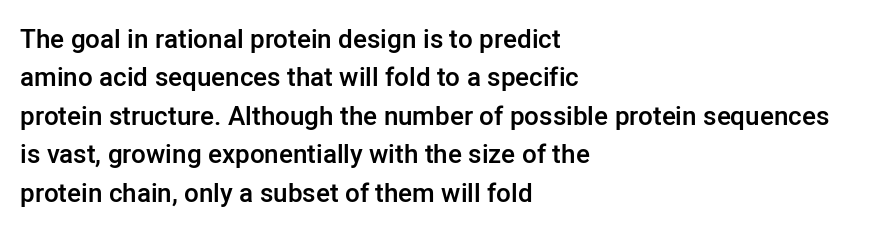
{"italic": "no", "bold": "semi", "underline": "no", "align": "left", "line_spacing": "normal", "line_spacing_ratio": 1.48, "letter_spacing": "normal", "letter_spacing_em": 0.0, "glyph_px": 26}
